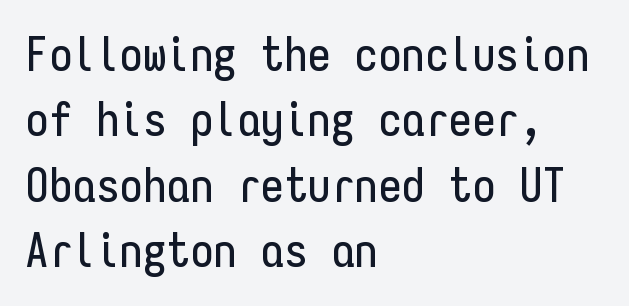
In CSS terms this would be text-align: left. Inter-character spacing is left at the font's built-in metrics. Reading down the column, the eye jumps a familiar distance to each next line. Every stem runs plumb, perpendicular to the baseline. Words float on clear page, feet unadorned. You could count columns in this text — the font is strictly monospaced.
